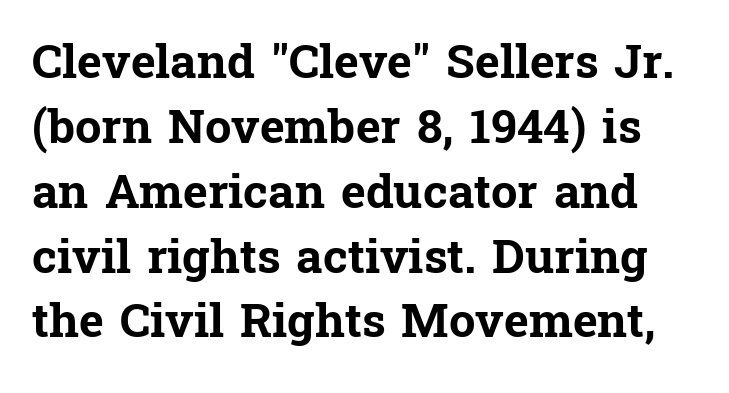
{"serif": "yes", "italic": "no", "bold": "yes", "weight": "bold", "width": "normal", "stroke_contrast": "low", "x_height": "medium", "monospaced": "no", "underline": "no", "line_spacing": "normal", "line_spacing_ratio": 1.38, "letter_spacing": "normal", "letter_spacing_em": 0.0, "glyph_px": 47}
